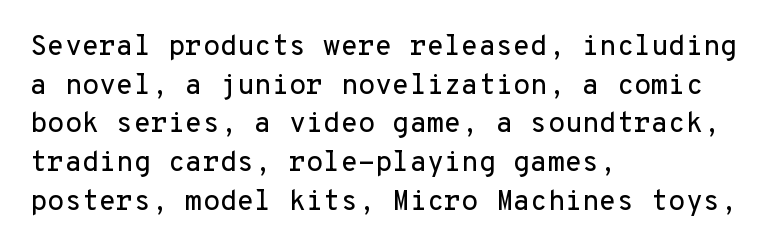
The typeface chosen for these lines omits serifs. Notice how the passage keeps a crisp vertical edge on the left only. The vertical gap from one line to the next is medium. The rendering uses typewriter-style spacing with identical character cells.
